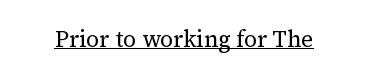
{"italic": "no", "bold": "no", "underline": "yes", "letter_spacing": "normal", "letter_spacing_em": 0.0, "glyph_px": 23}
